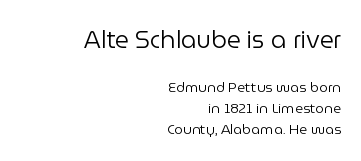
The image shows 24 px text type, upright; set right-aligned, normal line spacing (1.49x), normal letter spacing, not underlined; the first (top) block is 1.71x larger.
